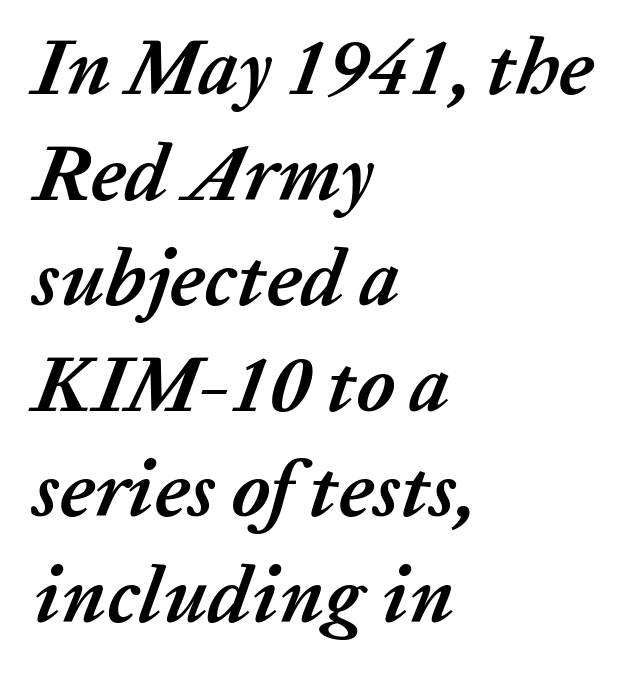
{"italic": "yes", "lean": "right", "slant_degrees": 20, "bold": "yes", "weight": "semibold", "width": "normal", "stroke_contrast": "low", "x_height": "medium", "monospaced": "no", "underline": "no", "align": "left", "line_spacing": "normal", "line_spacing_ratio": 1.32, "letter_spacing": "normal", "letter_spacing_em": 0.0, "glyph_px": 80}
